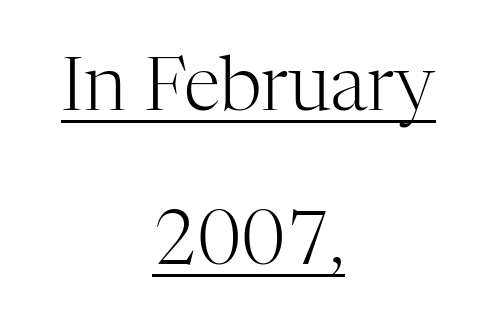
The image shows 74 px light serif type, upright; set centered, loose line spacing (2.08x), normal letter spacing, underlined; high stroke contrast and a medium x-height.
